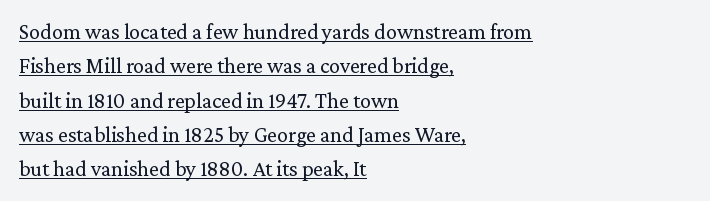
{"italic": "no", "bold": "no", "underline": "yes", "align": "left", "line_spacing": "normal", "line_spacing_ratio": 1.56, "letter_spacing": "normal", "letter_spacing_em": 0.0, "glyph_px": 22}
